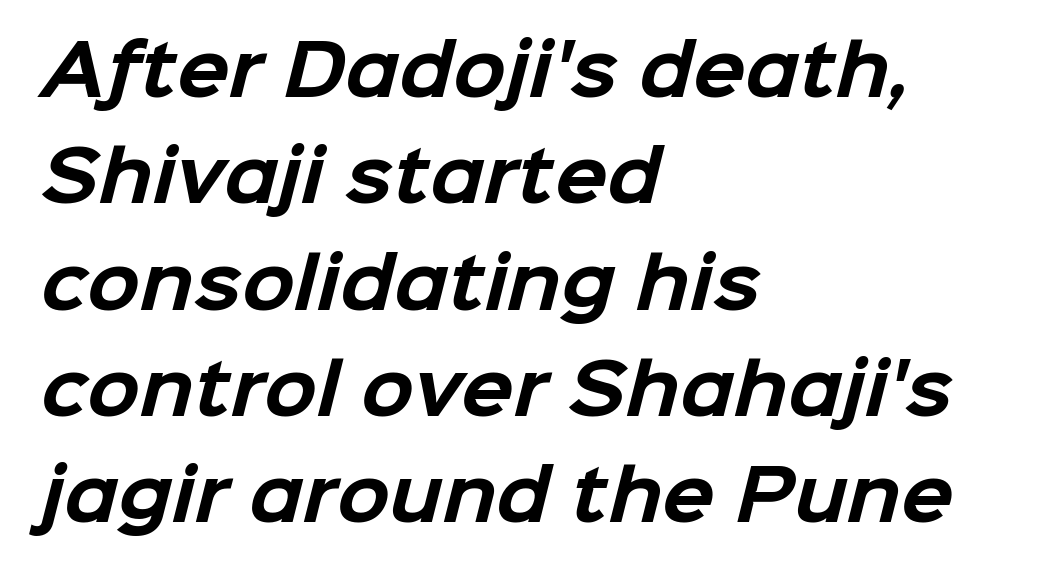
Just letters on the line, the space beneath them empty. This sample has the flowing, uneven cadence of proportional lettering. Serifs: no, the terminals of the letterforms are clean. Is the type bold? Yes — the strokes are clearly thick and heavy. The text block is weighted toward the left margin, trailing off unevenly rightward. Nothing unusual about the tracking: characters are spaced as the font intends.
